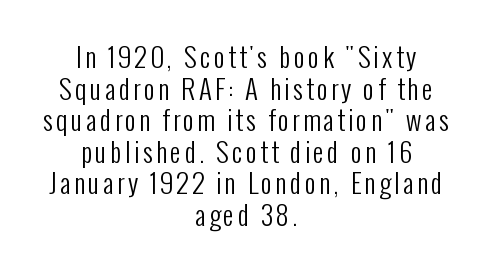
The image shows 27 px text type, upright; set centered, line spacing 1.17x, not underlined.
